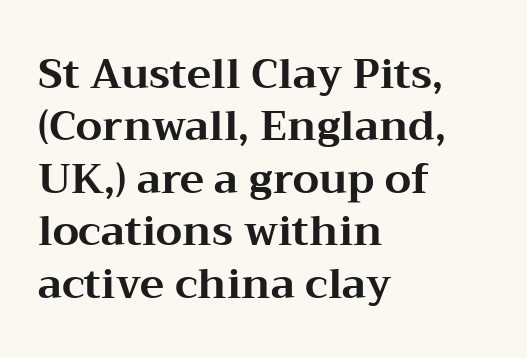
Typographic density is high because the face is bold. These lines are rendered in a variable-pitch font. The type is set solid horizontally, with unmodified tracking. Horizontal bands of white between lines are of average thickness.
